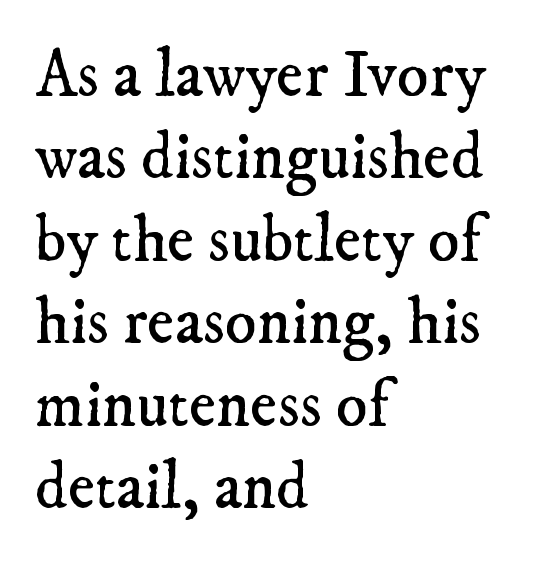
{"serif": "yes", "bold": "no", "weight": "regular", "width": "normal", "stroke_contrast": "low", "x_height": "small", "monospaced": "no", "underline": "no", "align": "left", "line_spacing": "normal", "line_spacing_ratio": 1.25, "letter_spacing": "normal", "letter_spacing_em": 0.0, "glyph_px": 66}
